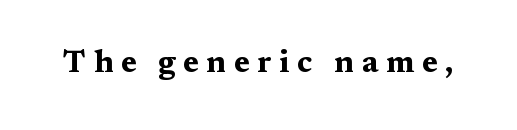
The image shows 31 px bold, wide serif type, upright; set unusually wide letter spacing (+0.24 em), not underlined; medium stroke contrast and a medium x-height.
